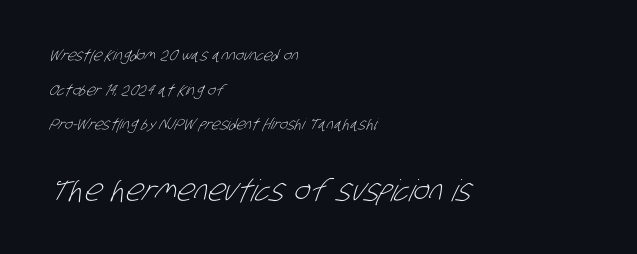
The rendering keeps characters at their native spacing. This reads as an unemphasized weight, regular at the heaviest. Look at the glyph heights: the lower group is clearly the bigger setting. Words float on clear page, feet unadorned.
